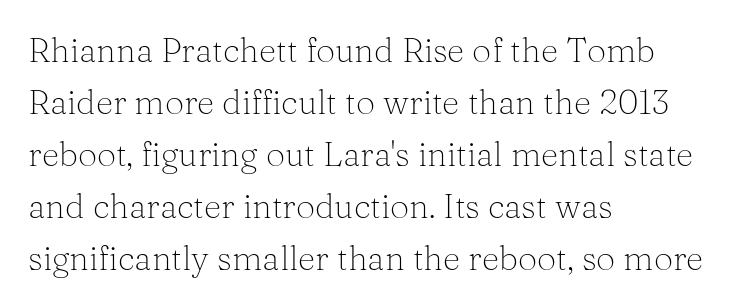
Q: Is the text bold? A: No.
Q: Is the text italic (slanted)? A: No, it is upright.
Q: Is the typeface a serif or a sans-serif typeface? A: Serif.
Q: Is the text underlined? A: No.
Q: How is the paragraph aligned? A: Left-aligned.
Q: Is the spacing between letters normal or unusually wide? A: Normal.
Q: Is the spacing between lines tight, normal or loose? A: Normal.
Q: Width (condensed, normal, or wide)? A: Normal.
Q: Stroke contrast? A: Medium.
Q: x-height? A: Medium.
Q: Monospaced? A: No.
